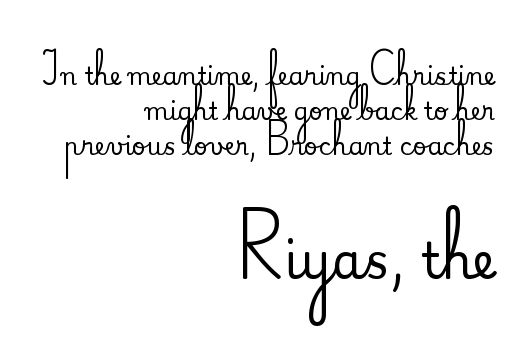
The image shows 49 px serif type, upright; set right-aligned, normal line spacing (1.46x), normal letter spacing, not underlined; the second (bottom) block is 2.04x larger; medium stroke contrast and a small x-height.
